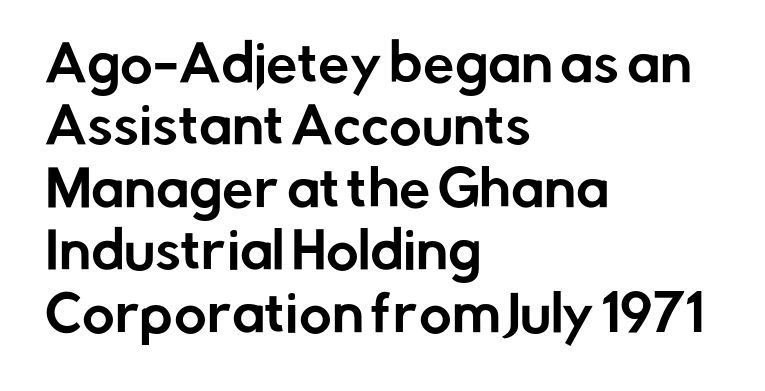
{"serif": "no", "italic": "no", "width": "normal", "stroke_contrast": "low", "x_height": "medium", "monospaced": "no", "underline": "no", "align": "left", "line_spacing": "normal", "line_spacing_ratio": 1.25, "letter_spacing": "normal", "letter_spacing_em": 0.0, "glyph_px": 50}
